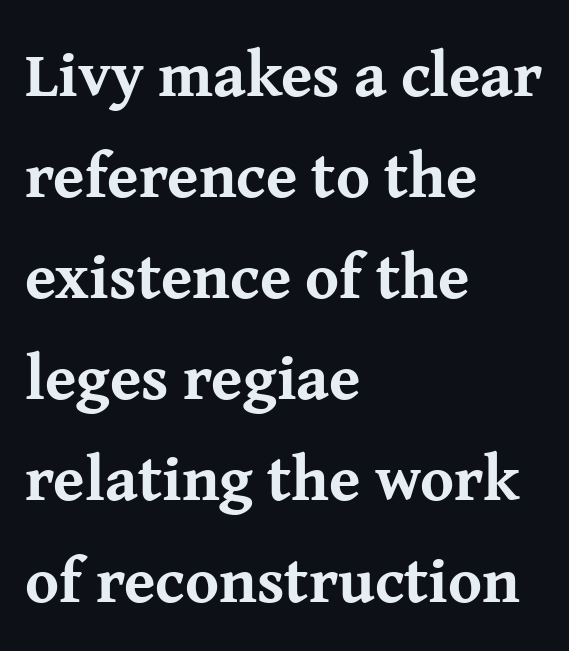
{"serif": "yes", "italic": "no", "bold": "yes", "weight": "bold", "width": "normal", "stroke_contrast": "medium", "x_height": "medium", "monospaced": "no", "underline": "no", "align": "left", "line_spacing": "normal", "line_spacing_ratio": 1.58, "letter_spacing": "normal", "letter_spacing_em": 0.0, "glyph_px": 64}
